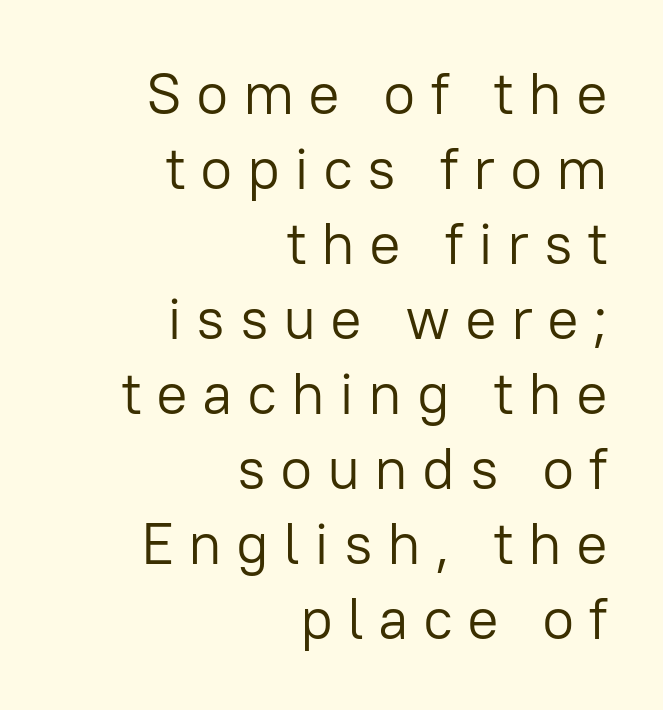
The image shows 59 px light sans-serif type, upright; set right-aligned, normal line spacing (1.27x), unusually wide letter spacing (+0.24 em), not underlined; low stroke contrast and a medium x-height.
